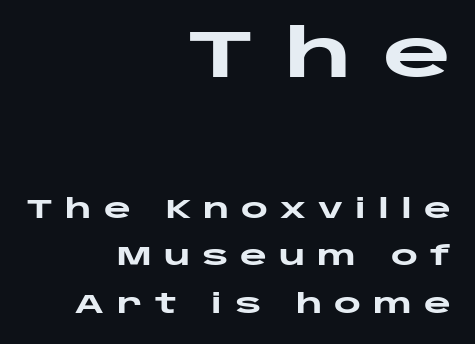
The image shows 66 px heavy, wide sans-serif type, upright; set right-aligned, line spacing 1.82x, unusually wide letter spacing (+0.46 em), not underlined; the first (top) block is 2.54x larger; low stroke contrast and a large x-height.
